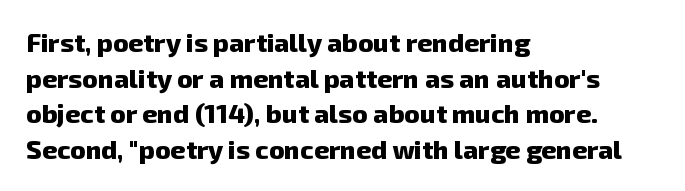
The face used here is rendered with its standard letterfit. The paragraph shown leans on its left margin. In terms of leading, this rendering sits right in the middle. The glyphs are unaccompanied by any horizontal stroke below them.
